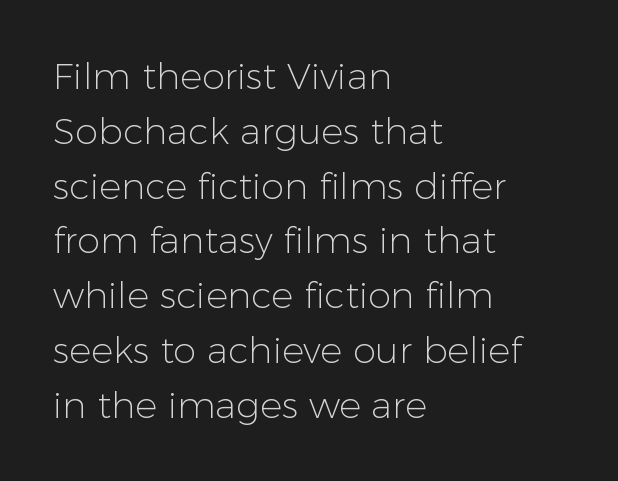
{"serif": "no", "italic": "no", "bold": "no", "weight": "light", "width": "normal", "stroke_contrast": "low", "x_height": "medium", "monospaced": "no", "underline": "no", "align": "left", "line_spacing": "normal", "line_spacing_ratio": 1.48, "letter_spacing": "normal", "letter_spacing_em": 0.0, "glyph_px": 37}
